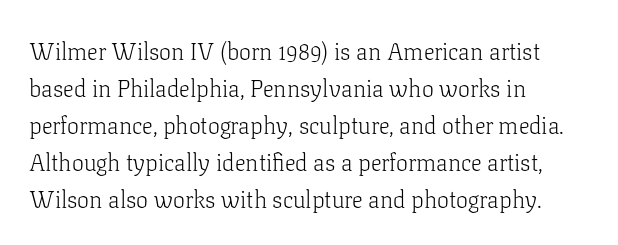
Vertical strokes here are truly vertical. Every row of glyphs begins at an identical x-position on the left. Between one letter and the next there's only the usual sliver of space. Only glyphs here, with clear space below each row.
